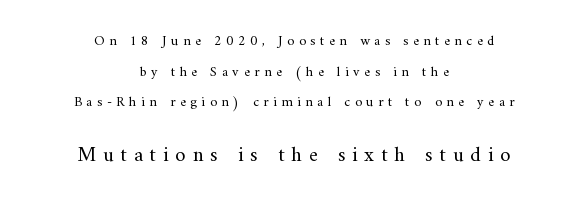
The image shows 21 px text type, upright; set centered, loose line spacing (2.18x), unusually wide letter spacing (+0.33 em), not underlined; the second (bottom) block is 1.5x larger.
